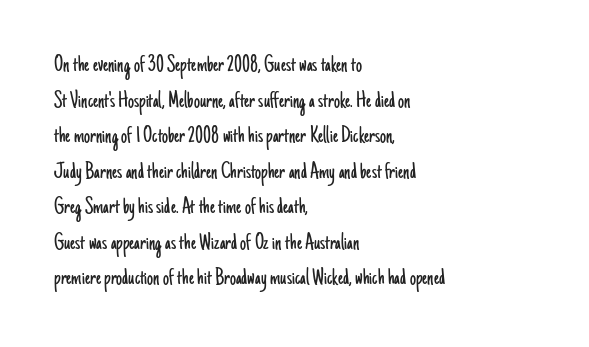
Q: Is the text bold? A: No.
Q: Is the text italic (slanted)? A: No, it is upright.
Q: Is the text underlined? A: No.
Q: How is the paragraph aligned? A: Left-aligned.
Q: Is the spacing between letters normal or unusually wide? A: Normal.
Q: Is the spacing between lines tight, normal or loose? A: Normal.
